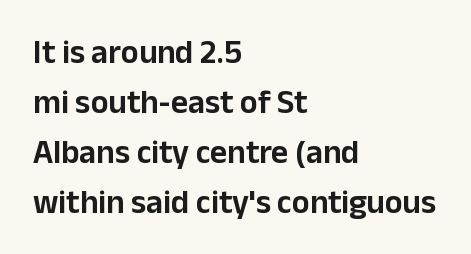
Q: Is the text italic (slanted)? A: No, it is upright.
Q: Is the typeface a serif or a sans-serif typeface? A: Sans-serif.
Q: Is the text underlined? A: No.
Q: How is the paragraph aligned? A: Left-aligned.
Q: Is the spacing between letters normal or unusually wide? A: Normal.
Q: Is the spacing between lines tight, normal or loose? A: Normal.
Q: Width (condensed, normal, or wide)? A: Normal.
Q: Stroke contrast? A: Low.
Q: x-height? A: Medium.
Q: Monospaced? A: No.
